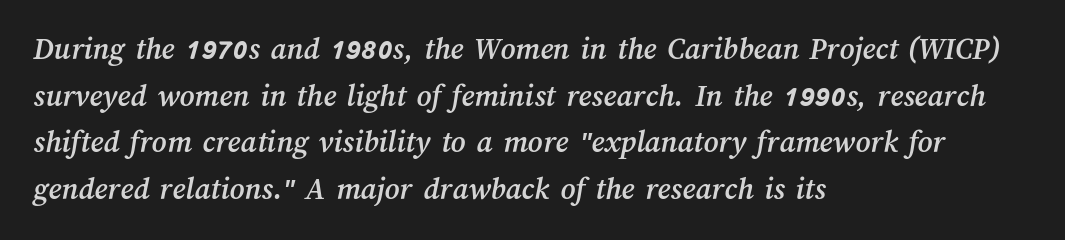
{"width": "normal", "stroke_contrast": "medium", "x_height": "medium", "monospaced": "no", "underline": "no", "align": "left", "line_spacing": "normal", "line_spacing_ratio": 1.46, "letter_spacing": "normal", "letter_spacing_em": 0.0, "glyph_px": 32}
